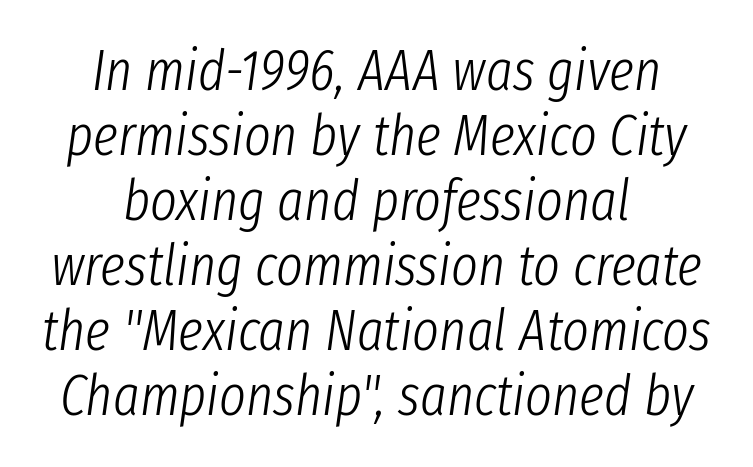
{"italic": "yes", "lean": "right", "slant_degrees": 8, "bold": "no", "weight": "light", "width": "condensed", "stroke_contrast": "low", "x_height": "medium", "monospaced": "no", "underline": "no", "align": "center", "line_spacing": "tight", "line_spacing_ratio": 1.14, "letter_spacing": "normal", "letter_spacing_em": 0.0, "glyph_px": 57}
